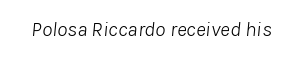
Q: Is the text bold? A: No.
Q: Is the text italic (slanted)? A: Yes, it leans right by about 8 degrees.
Q: Is the text underlined? A: No.
Q: Is the spacing between letters normal or unusually wide? A: Normal.
